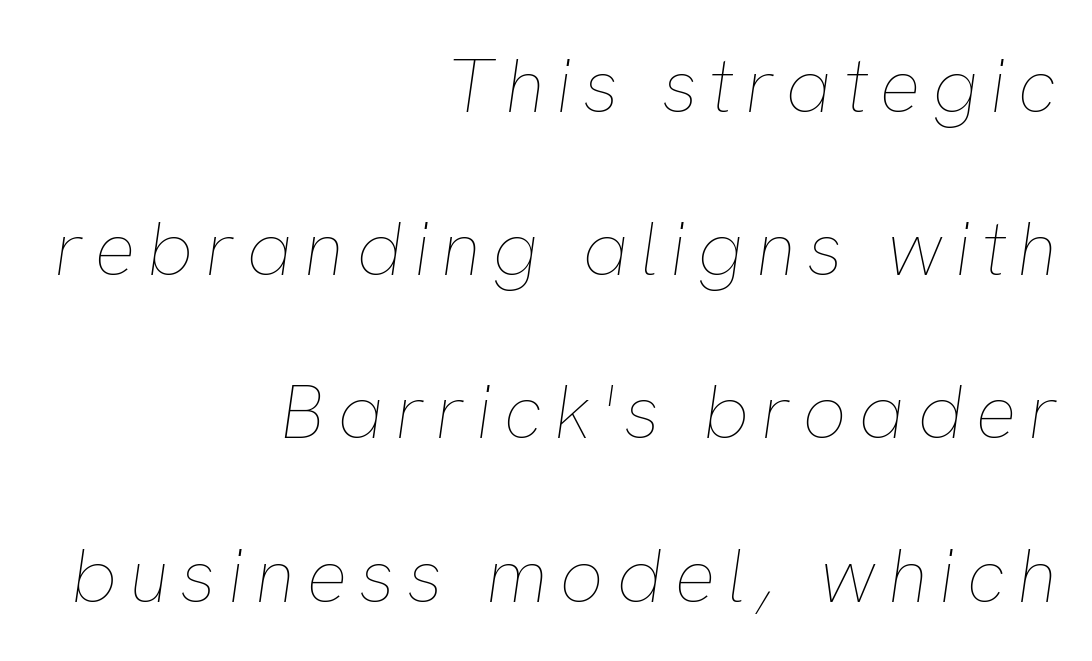
The face used here is proportionally spaced, like ordinary book or web type. Style check: oblique. In CSS terms this would be text-align: right. Weight: not bold — regular or lighter.
